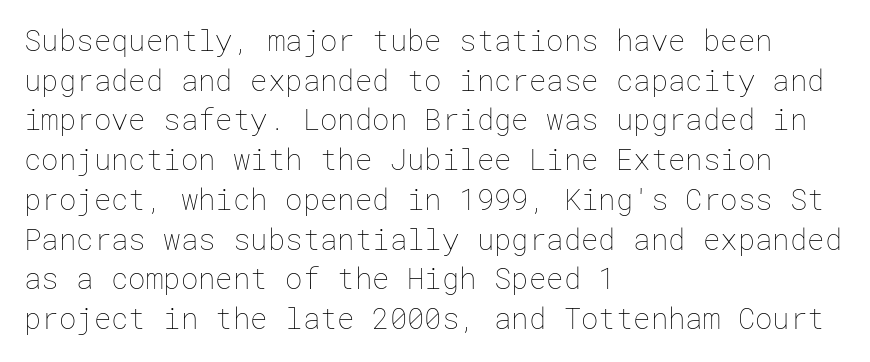
Nobody drew a line under any word here. The compositor pushed each line to the left boundary. The letterforms sit at book weight or below. Style check: upright.
